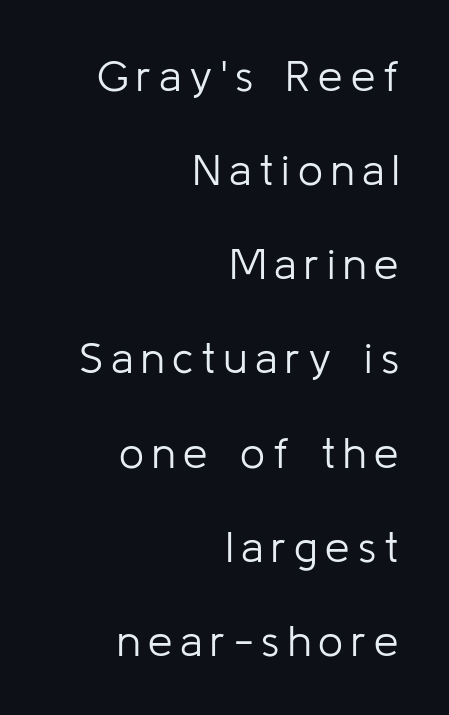
The image shows 44 px light sans-serif type, upright; set right-aligned, loose line spacing (2.14x), not underlined; low stroke contrast and a medium x-height.
